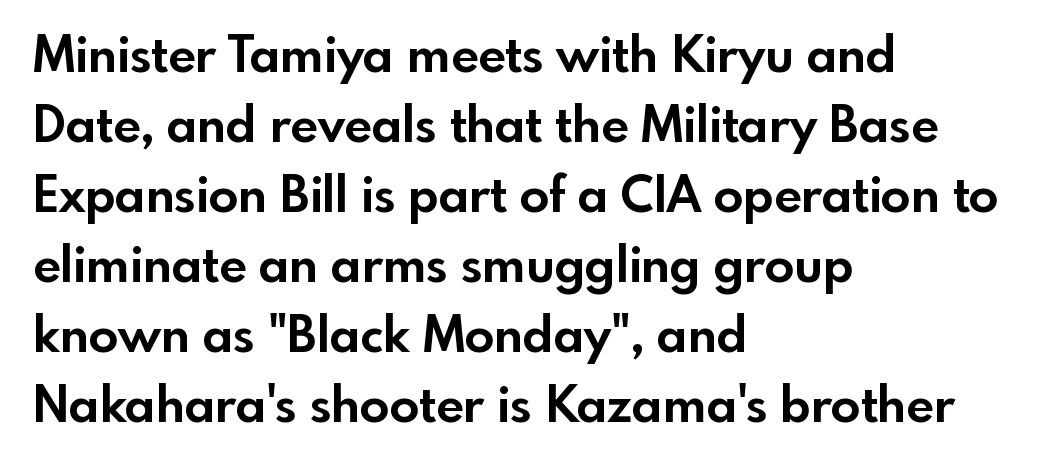
{"serif": "no", "italic": "no", "bold": "yes", "weight": "bold", "width": "normal", "x_height": "small", "monospaced": "no", "underline": "no", "align": "left", "line_spacing": "normal", "line_spacing_ratio": 1.43, "letter_spacing": "normal", "letter_spacing_em": 0.0, "glyph_px": 49}
